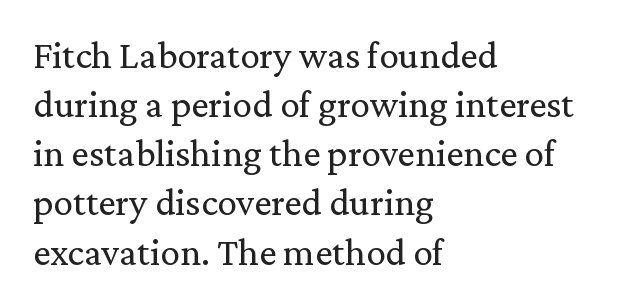
Q: Is the text bold? A: No.
Q: Is the text italic (slanted)? A: No, it is upright.
Q: Is the typeface a serif or a sans-serif typeface? A: Serif.
Q: Is the text underlined? A: No.
Q: How is the paragraph aligned? A: Left-aligned.
Q: Is the spacing between letters normal or unusually wide? A: Normal.
Q: Is the spacing between lines tight, normal or loose? A: Normal.
Q: Width (condensed, normal, or wide)? A: Normal.
Q: Stroke contrast? A: Medium.
Q: x-height? A: Medium.
Q: Monospaced? A: No.
